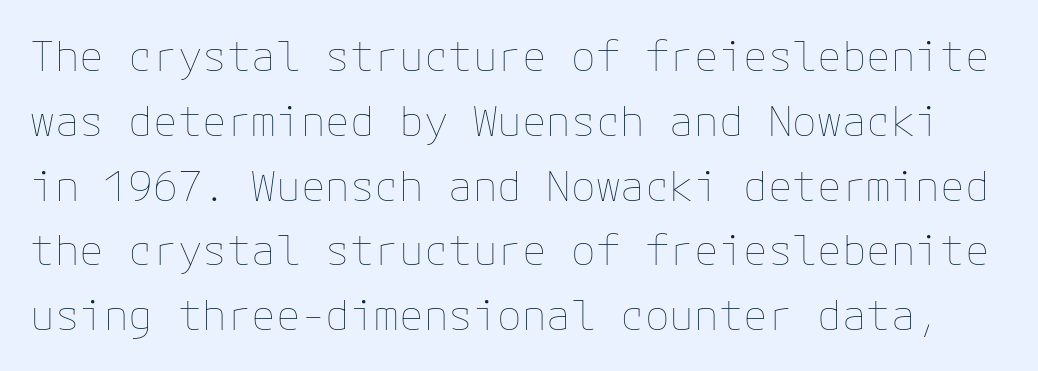
These lines keep a tight, regular rhythm from letter to letter. Horizontal bands of white between lines are of average thickness. Check the space under the baseline: it is left empty. In terms of posture, this sample is upright. A light-to-regular cut is what we see here.
